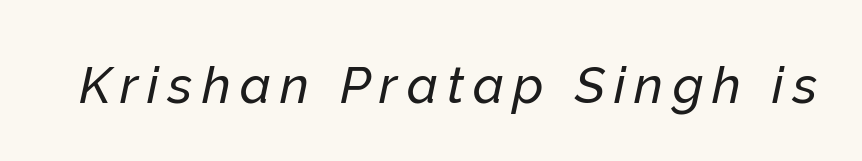
Italic: yes, the glyphs are oblique. Rule under the text: the space is simply empty. This sample has the flowing, uneven cadence of proportional lettering.
